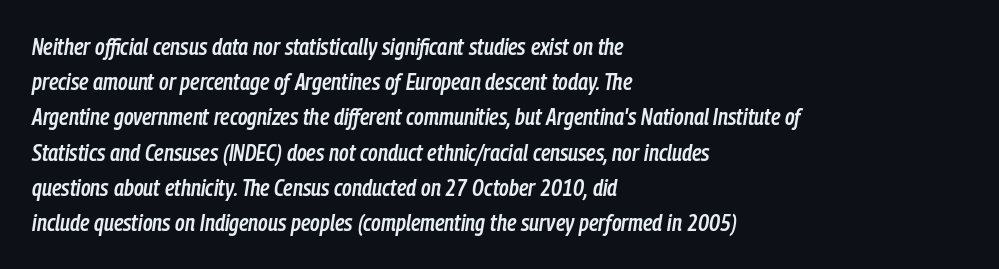
The image shows 23 px text type, italic (leaning right); set left-aligned, normal line spacing (1.53x), normal letter spacing, not underlined.
